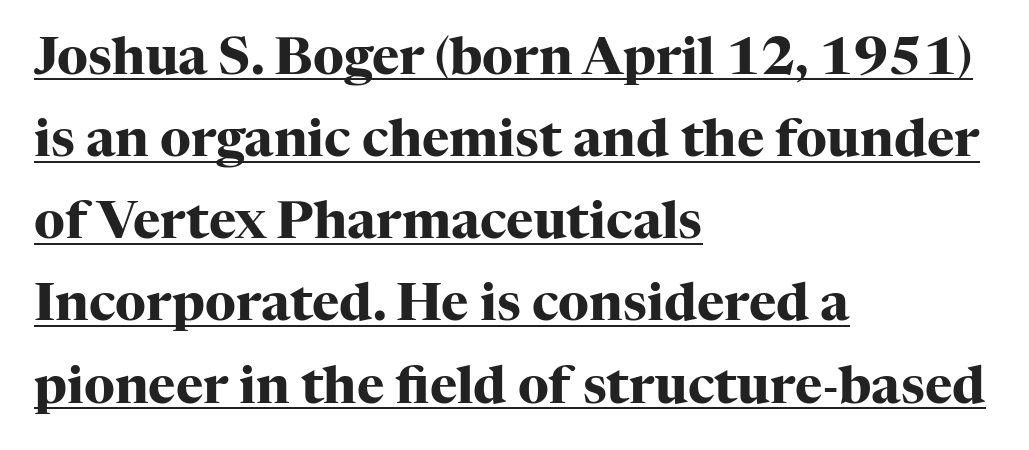
The image shows 52 px heavy serif type, upright; set left-aligned, normal line spacing (1.58x), normal letter spacing, underlined; high stroke contrast and a medium x-height.
